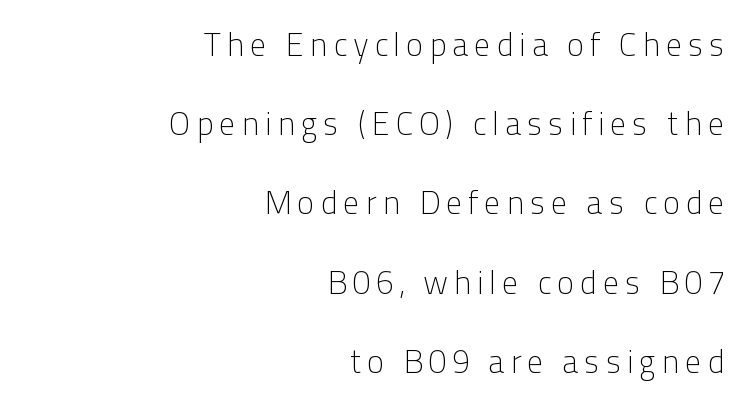
Italic: no, the glyphs are upright roman. The space directly below the letters is spotless. Where is the straight margin? On the right. The letters advance in unequal steps, a hallmark of proportional type. Each stroke keeps to a modest, everyday thickness or less.
